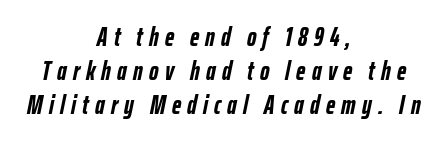
Q: Is the text bold? A: Yes.
Q: Is the text italic (slanted)? A: Yes, it leans right by about 12 degrees.
Q: Is the text underlined? A: No.
Q: How is the paragraph aligned? A: Centered.
Q: Is the spacing between letters normal or unusually wide? A: Unusually wide.
Q: Is the spacing between lines tight, normal or loose? A: Normal.
